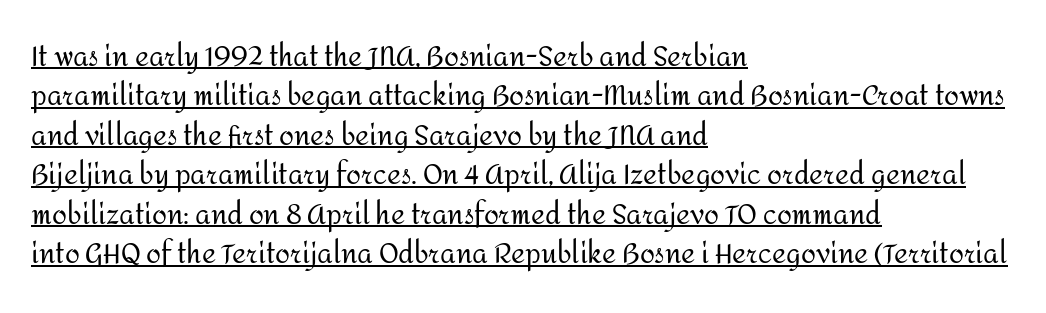
Q: Is the text bold? A: No.
Q: Is the text italic (slanted)? A: No, it is upright.
Q: Is the text underlined? A: Yes.
Q: How is the paragraph aligned? A: Left-aligned.
Q: Is the spacing between letters normal or unusually wide? A: Normal.
Q: Is the spacing between lines tight, normal or loose? A: Normal.
